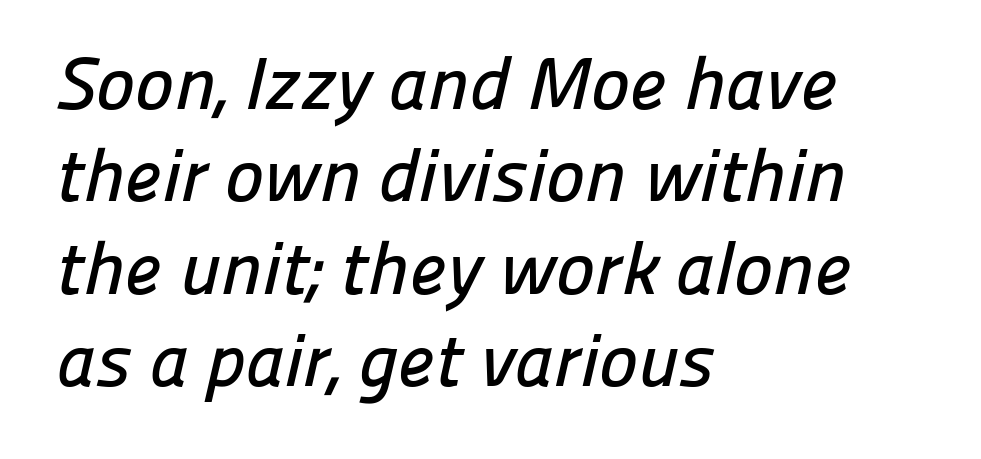
One glance says typical: line gaps are just what's usual. In terms of letterspacing, this is plain default setting. The paragraph shown leans on its left margin. This sample has the flowing, uneven cadence of proportional lettering.
